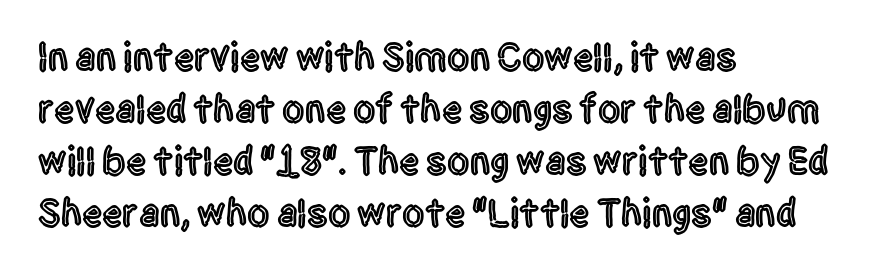
Is the block centered? No — it sits flush against the left margin. Inter-character spacing is left at the font's built-in metrics. The block of text has a typical density, with ordinary space between rows. Letterform terminals end flat and unadorned throughout the passage. Descenders are the only things crossing below the line. A typesetter would call this proportional, since set widths differ per character.
